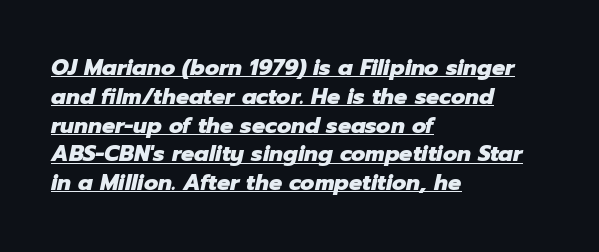
Every character sits at an angle, as italics do. What stands out about the letter spacing? Nothing — it is the standard amount. Line starts are locked; line ends wander. The sample's only ornament is a line tracing under the words. Notice how thick the strokes are: this is what a full bold looks like. The vertical gap from one line to the next is medium.
